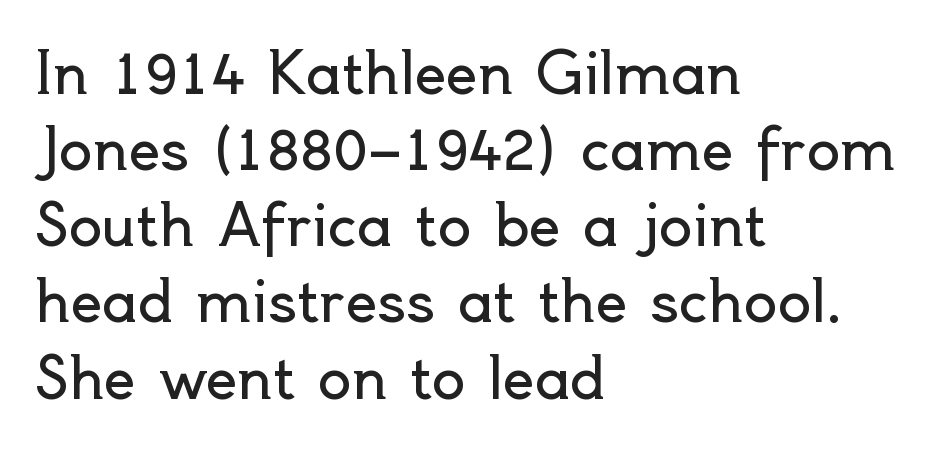
{"serif": "no", "italic": "no", "bold": "no", "weight": "regular", "width": "normal", "x_height": "small", "monospaced": "no", "underline": "no", "align": "left", "line_spacing": "normal", "line_spacing_ratio": 1.36, "letter_spacing": "normal", "letter_spacing_em": 0.0, "glyph_px": 56}
